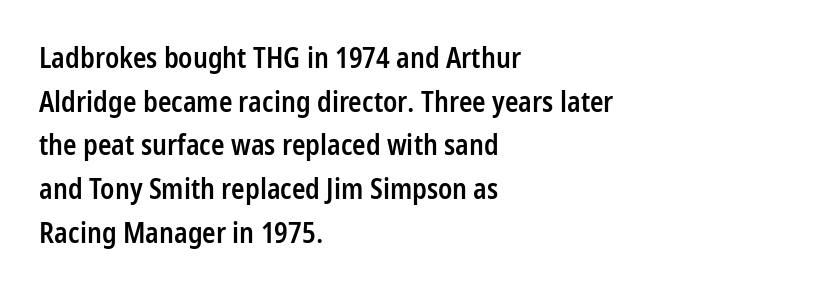
{"serif": "no", "italic": "no", "bold": "semi", "weight": "semibold", "width": "condensed", "stroke_contrast": "low", "x_height": "medium", "monospaced": "no", "underline": "no", "align": "left", "line_spacing": "normal", "line_spacing_ratio": 1.56, "letter_spacing": "normal", "letter_spacing_em": 0.0, "glyph_px": 28}
